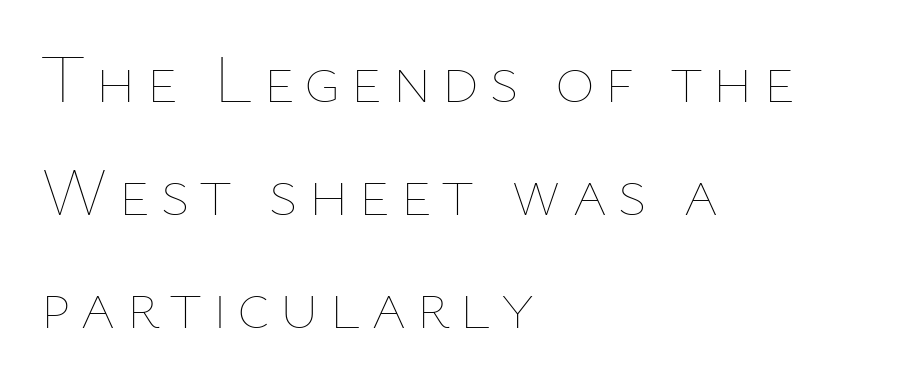
Q: Is the text bold? A: No.
Q: Is the text italic (slanted)? A: No, it is upright.
Q: Is the text underlined? A: No.
Q: How is the paragraph aligned? A: Left-aligned.
Q: Is the spacing between lines tight, normal or loose? A: Normal.
Q: Width (condensed, normal, or wide)? A: Normal.
Q: Stroke contrast? A: Low.
Q: x-height? A: Medium.
Q: Monospaced? A: No.
